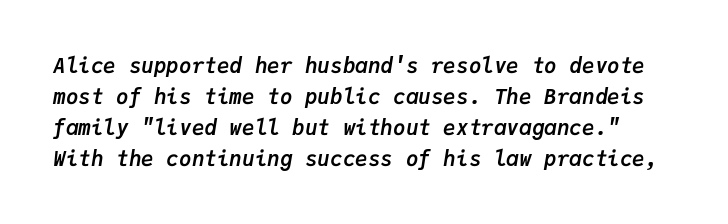
{"italic": "yes", "lean": "right", "slant_degrees": 9, "bold": "yes", "underline": "no", "line_spacing": "normal", "line_spacing_ratio": 1.47, "letter_spacing": "normal", "letter_spacing_em": 0.0, "glyph_px": 21}
